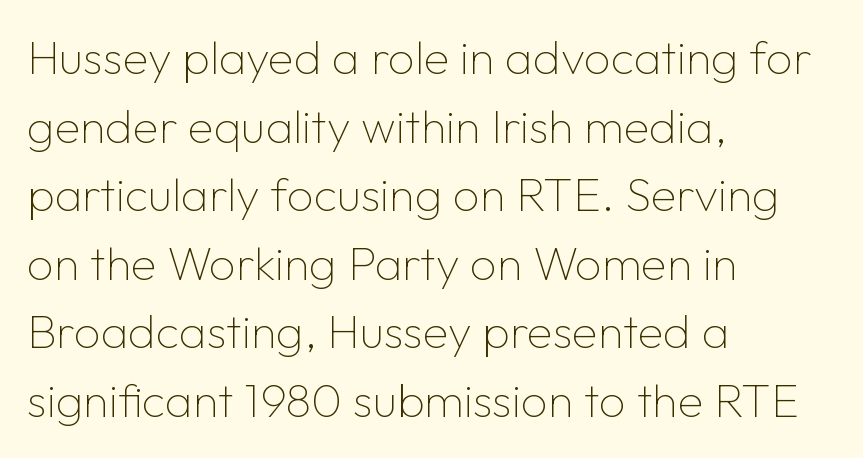
Q: Is the text bold? A: No.
Q: Is the text italic (slanted)? A: No, it is upright.
Q: Is the typeface a serif or a sans-serif typeface? A: Sans-serif.
Q: Is the text underlined? A: No.
Q: How is the paragraph aligned? A: Left-aligned.
Q: Is the spacing between letters normal or unusually wide? A: Normal.
Q: Is the spacing between lines tight, normal or loose? A: Normal.
Q: Width (condensed, normal, or wide)? A: Normal.
Q: Stroke contrast? A: Low.
Q: x-height? A: Medium.
Q: Monospaced? A: No.
